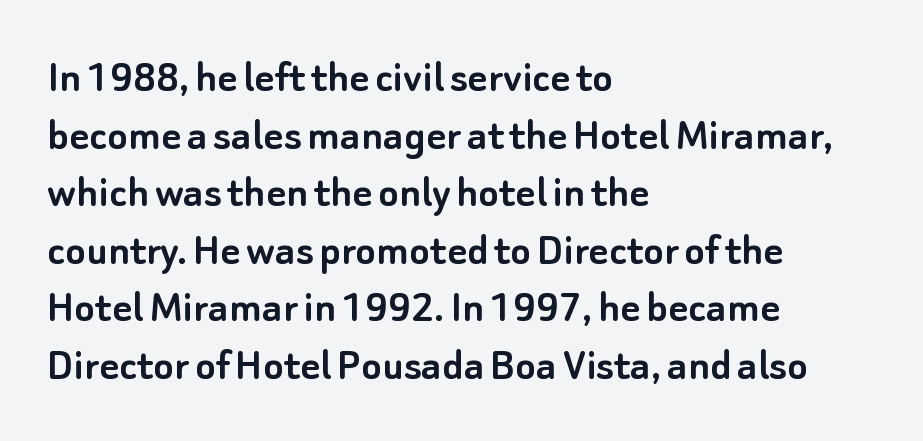
Q: Is the text italic (slanted)? A: No, it is upright.
Q: Is the typeface a serif or a sans-serif typeface? A: Sans-serif.
Q: Is the text underlined? A: No.
Q: How is the paragraph aligned? A: Left-aligned.
Q: Is the spacing between letters normal or unusually wide? A: Normal.
Q: Width (condensed, normal, or wide)? A: Normal.
Q: Stroke contrast? A: Low.
Q: x-height? A: Small.
Q: Monospaced? A: No.
